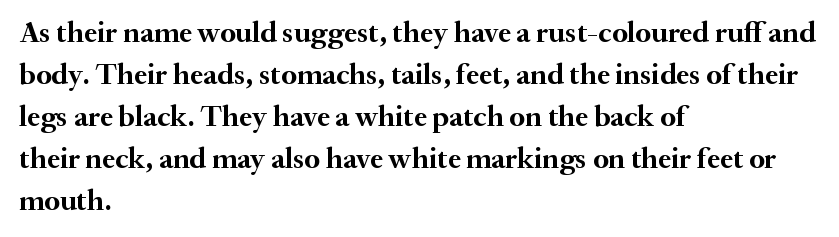
Q: Is the text bold? A: Yes.
Q: Is the text italic (slanted)? A: No, it is upright.
Q: Is the typeface a serif or a sans-serif typeface? A: Serif.
Q: Is the text underlined? A: No.
Q: How is the paragraph aligned? A: Left-aligned.
Q: Is the spacing between letters normal or unusually wide? A: Normal.
Q: Is the spacing between lines tight, normal or loose? A: Normal.
Q: Width (condensed, normal, or wide)? A: Normal.
Q: Stroke contrast? A: Medium.
Q: x-height? A: Small.
Q: Monospaced? A: No.
